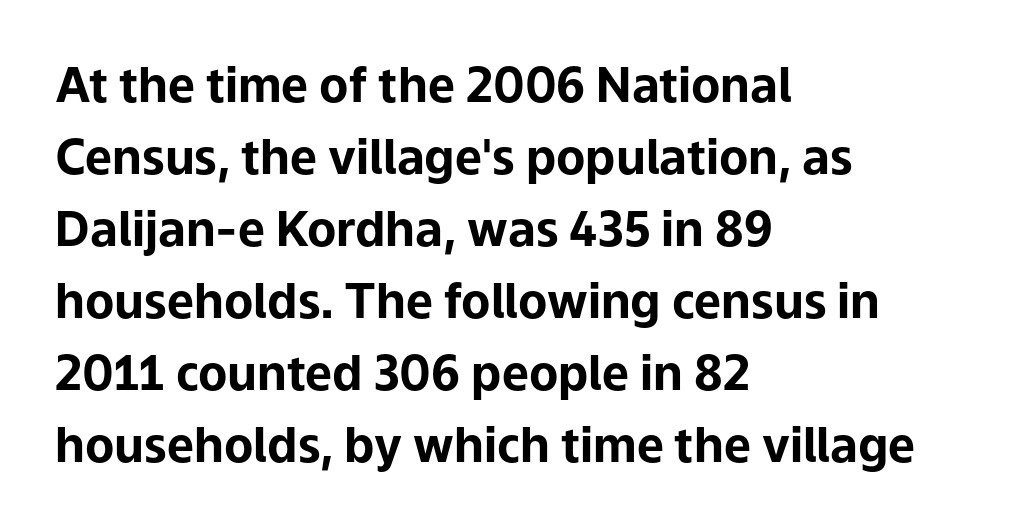
The image shows 48 px bold sans-serif type, upright; set left-aligned, normal line spacing (1.5x), normal letter spacing, not underlined; low stroke contrast and a medium x-height.
